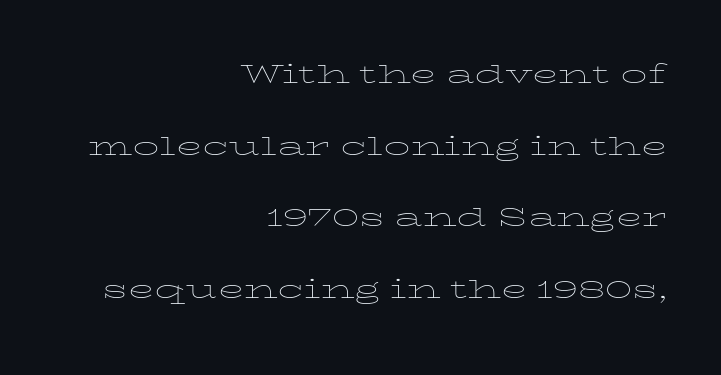
Q: Is the text bold? A: No.
Q: Is the text italic (slanted)? A: No, it is upright.
Q: Is the text underlined? A: No.
Q: How is the paragraph aligned? A: Right-aligned.
Q: Is the spacing between letters normal or unusually wide? A: Normal.
Q: Is the spacing between lines tight, normal or loose? A: Loose.
Q: Width (condensed, normal, or wide)? A: Wide.
Q: Stroke contrast? A: Low.
Q: x-height? A: Medium.
Q: Monospaced? A: No.
